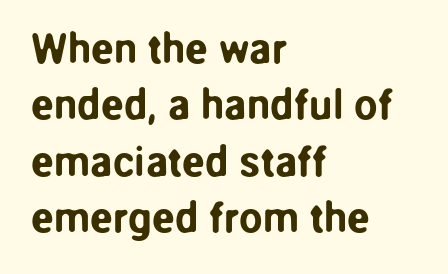
Inter-character spacing is left at the font's built-in metrics. Characters remain perfectly vertical along every line. Clear beneath every line of the passage. These lines are rendered in a variable-pitch font. Does the type have serifs? No, each stem ends abruptly.
